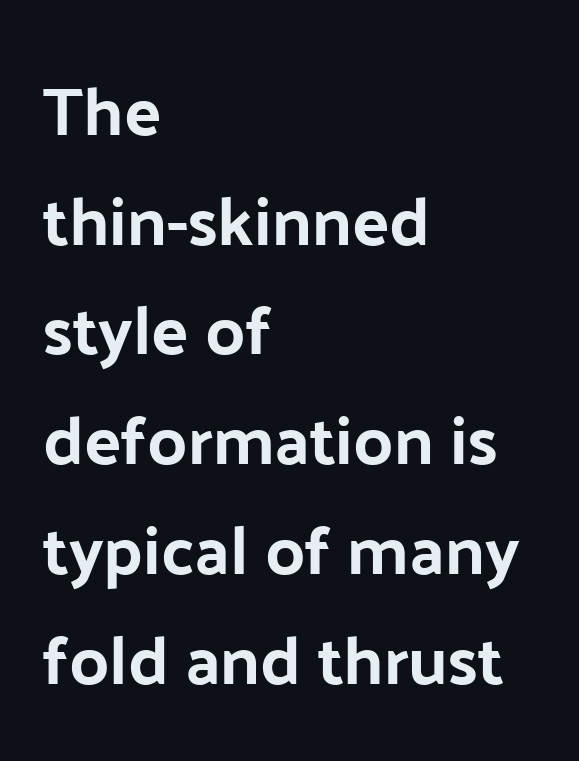
{"serif": "no", "italic": "no", "bold": "yes", "weight": "bold", "width": "normal", "stroke_contrast": "low", "x_height": "medium", "monospaced": "no", "underline": "no", "align": "left", "line_spacing": "normal", "line_spacing_ratio": 1.59, "letter_spacing": "normal", "letter_spacing_em": 0.0, "glyph_px": 69}
